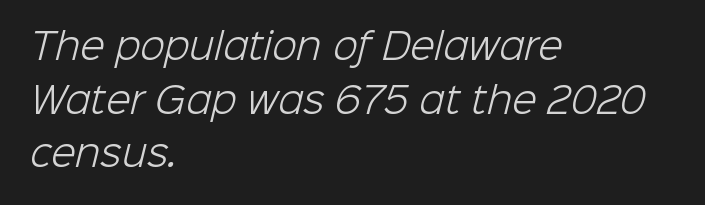
Q: Is the text bold? A: No.
Q: Is the typeface a serif or a sans-serif typeface? A: Sans-serif.
Q: Is the text underlined? A: No.
Q: How is the paragraph aligned? A: Left-aligned.
Q: Is the spacing between letters normal or unusually wide? A: Normal.
Q: Is the spacing between lines tight, normal or loose? A: Normal.
Q: Width (condensed, normal, or wide)? A: Normal.
Q: Stroke contrast? A: Low.
Q: x-height? A: Medium.
Q: Monospaced? A: No.
